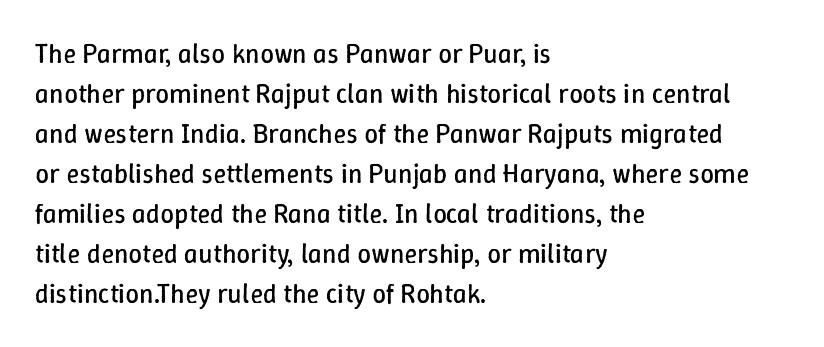
The image shows 27 px text type, upright; set left-aligned, normal line spacing (1.48x), normal letter spacing, not underlined.
